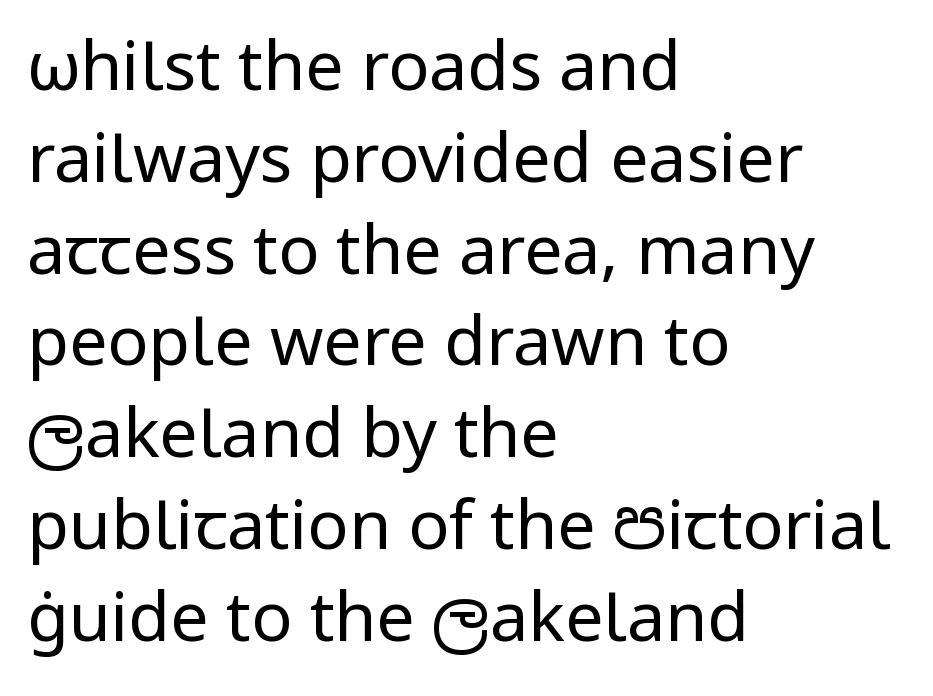
{"serif": "no", "italic": "no", "bold": "no", "weight": "regular", "width": "normal", "stroke_contrast": "low", "x_height": "medium", "monospaced": "no", "underline": "no", "align": "left", "line_spacing": "normal", "line_spacing_ratio": 1.35, "letter_spacing": "normal", "letter_spacing_em": 0.0, "glyph_px": 68}
